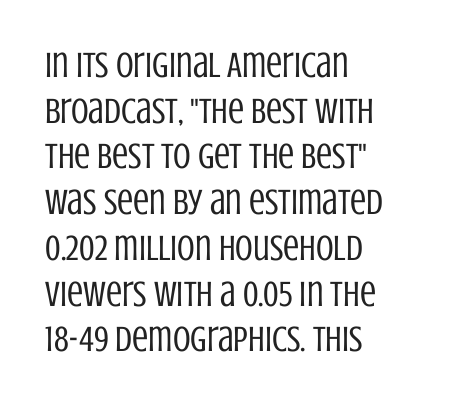
{"serif": "no", "italic": "no", "bold": "no", "weight": "regular", "width": "condensed", "stroke_contrast": "low", "x_height": "large", "monospaced": "no", "underline": "no", "align": "left", "line_spacing": "normal", "line_spacing_ratio": 1.27, "letter_spacing": "normal", "letter_spacing_em": 0.0, "glyph_px": 36}
